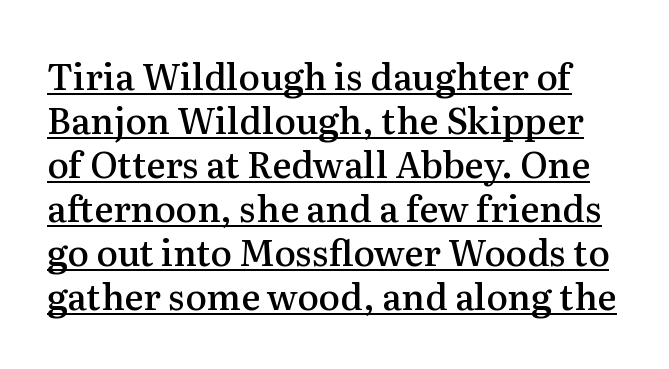
The image shows 36 px semibold serif type, upright; set line spacing 1.22x, normal letter spacing, underlined; medium stroke contrast and a medium x-height.
